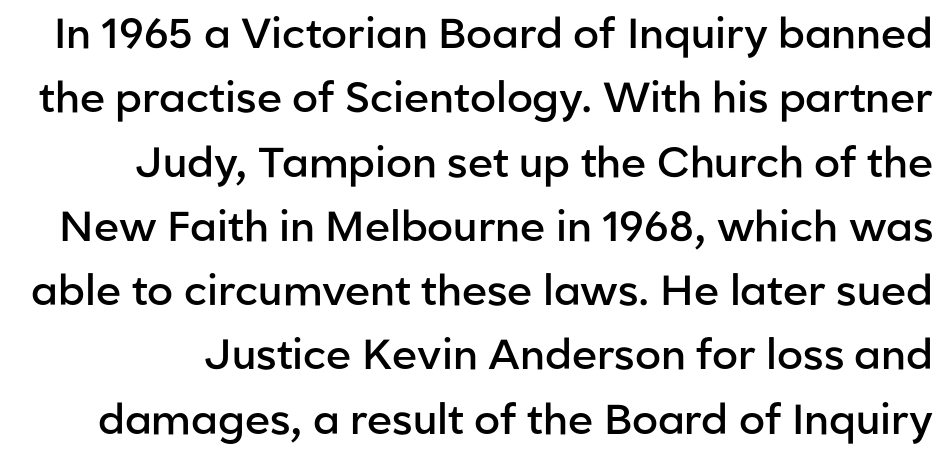
Q: Is the text bold? A: Semi-bold.
Q: Is the text italic (slanted)? A: No, it is upright.
Q: Is the typeface a serif or a sans-serif typeface? A: Sans-serif.
Q: Is the text underlined? A: No.
Q: Is the spacing between letters normal or unusually wide? A: Normal.
Q: Is the spacing between lines tight, normal or loose? A: Normal.
Q: Width (condensed, normal, or wide)? A: Normal.
Q: Stroke contrast? A: Low.
Q: x-height? A: Medium.
Q: Monospaced? A: No.
